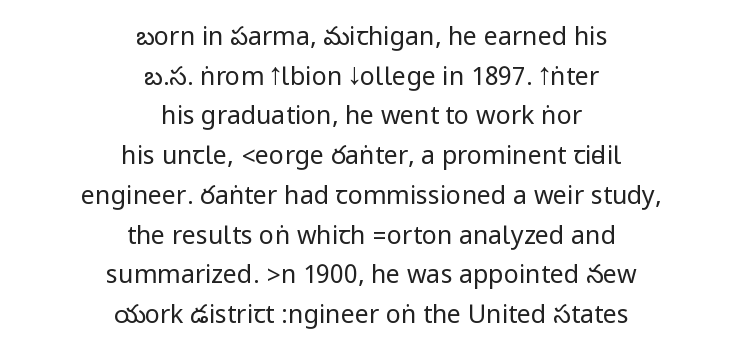
The typography opts for an upright posture over an oblique one. Inter-character spacing is left at the font's built-in metrics. Evenly set lines give the paragraph a standard silhouette. The lines in this sample share a center point and differ in where they start and stop. Is this a heavy cut? Hardly; it is regular or lighter. The words here are not underlined.
